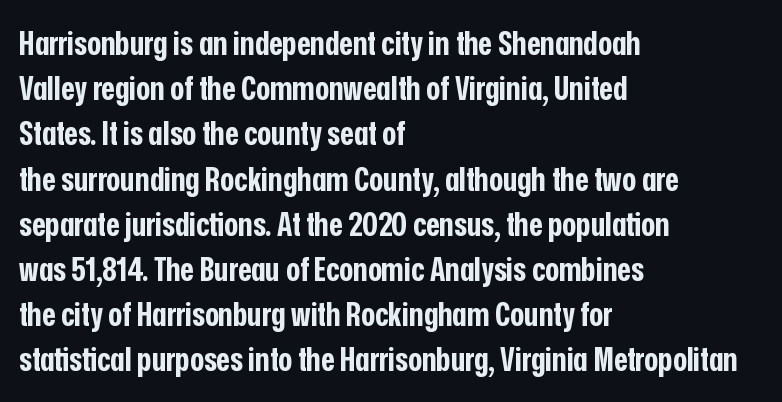
The image shows 33 px bold, condensed sans-serif type, upright; set left-aligned, normal line spacing (1.37x), normal letter spacing, not underlined; low stroke contrast and a medium x-height.
